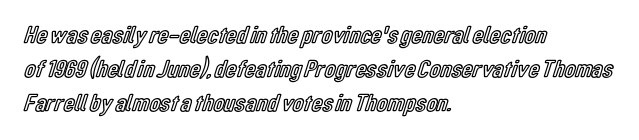
Q: Is the text italic (slanted)? A: Yes.
Q: Is the text underlined? A: No.
Q: How is the paragraph aligned? A: Left-aligned.
Q: Is the spacing between letters normal or unusually wide? A: Normal.
Q: Is the spacing between lines tight, normal or loose? A: Normal.
